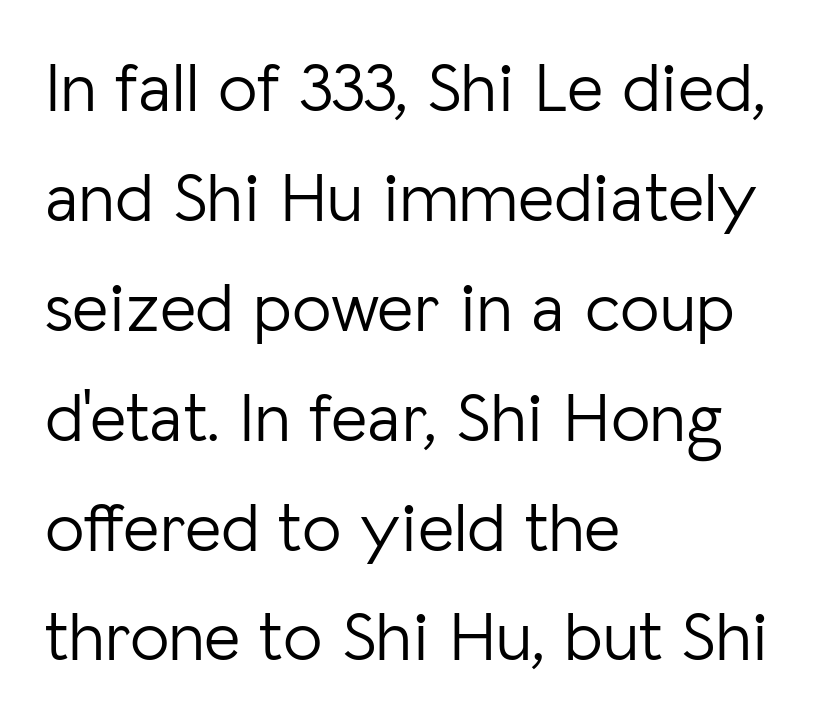
Q: Is the text bold? A: No.
Q: Is the text italic (slanted)? A: No, it is upright.
Q: Is the typeface a serif or a sans-serif typeface? A: Sans-serif.
Q: Is the text underlined? A: No.
Q: How is the paragraph aligned? A: Left-aligned.
Q: Is the spacing between letters normal or unusually wide? A: Normal.
Q: Is the spacing between lines tight, normal or loose? A: Normal.
Q: Width (condensed, normal, or wide)? A: Normal.
Q: Stroke contrast? A: Low.
Q: x-height? A: Medium.
Q: Monospaced? A: No.
